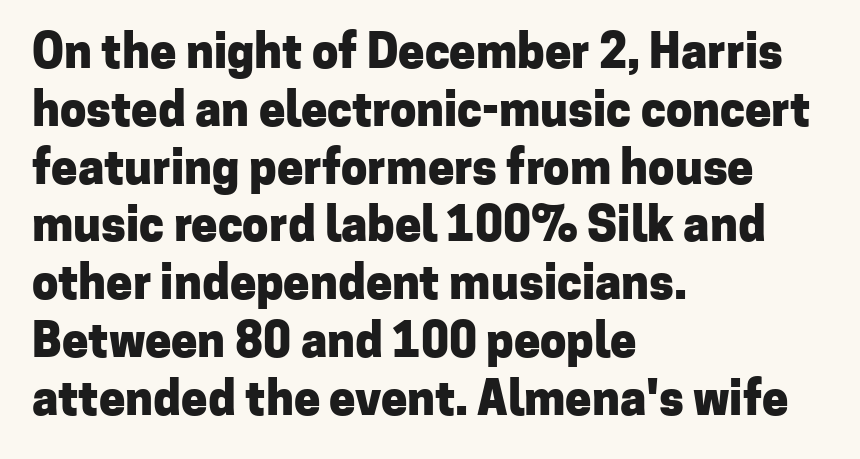
{"serif": "no", "italic": "no", "bold": "yes", "weight": "heavy", "width": "normal", "stroke_contrast": "low", "x_height": "medium", "monospaced": "no", "underline": "no", "align": "left", "line_spacing_ratio": 1.23, "letter_spacing": "normal", "letter_spacing_em": 0.0, "glyph_px": 47}
